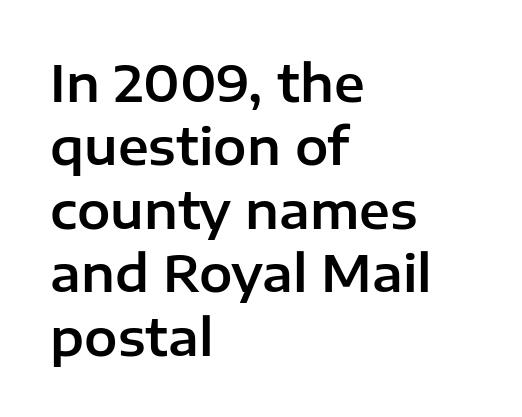
Q: Is the text italic (slanted)? A: No, it is upright.
Q: Is the typeface a serif or a sans-serif typeface? A: Sans-serif.
Q: Is the text underlined? A: No.
Q: How is the paragraph aligned? A: Left-aligned.
Q: Is the spacing between letters normal or unusually wide? A: Normal.
Q: Is the spacing between lines tight, normal or loose? A: Normal.
Q: Width (condensed, normal, or wide)? A: Normal.
Q: Stroke contrast? A: Low.
Q: x-height? A: Medium.
Q: Monospaced? A: No.
